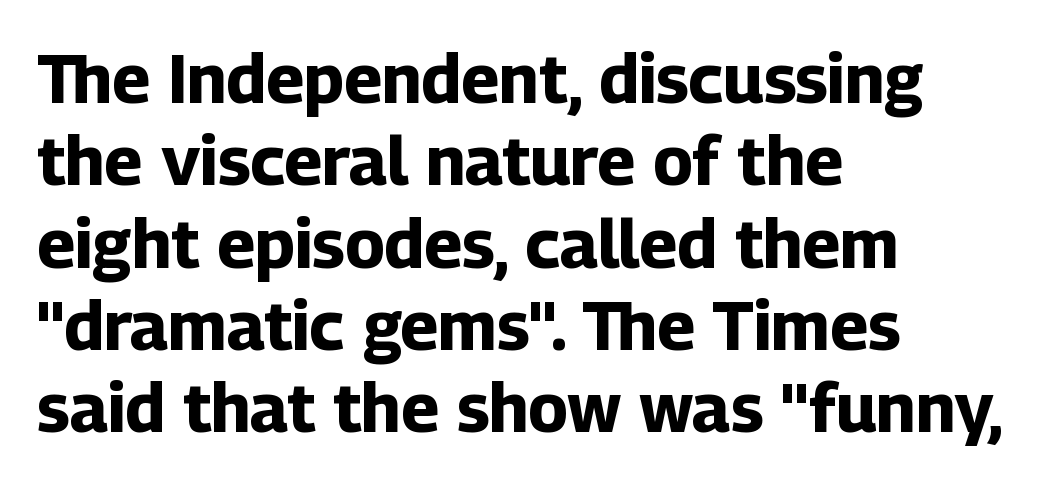
Q: Is the text bold? A: Yes.
Q: Is the text italic (slanted)? A: No, it is upright.
Q: Is the typeface a serif or a sans-serif typeface? A: Sans-serif.
Q: Is the text underlined? A: No.
Q: How is the paragraph aligned? A: Left-aligned.
Q: Is the spacing between letters normal or unusually wide? A: Normal.
Q: Width (condensed, normal, or wide)? A: Normal.
Q: Stroke contrast? A: Low.
Q: x-height? A: Medium.
Q: Monospaced? A: No.
